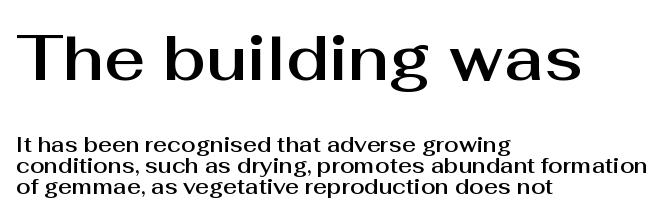
{"serif": "no", "italic": "no", "width": "normal", "stroke_contrast": "medium", "x_height": "medium", "monospaced": "no", "underline": "no", "align": "left", "line_spacing": "tight", "line_spacing_ratio": 1.01, "letter_spacing": "normal", "letter_spacing_em": 0.0, "larger_block": "first", "size_ratio": 3.0, "glyph_px": 63}
